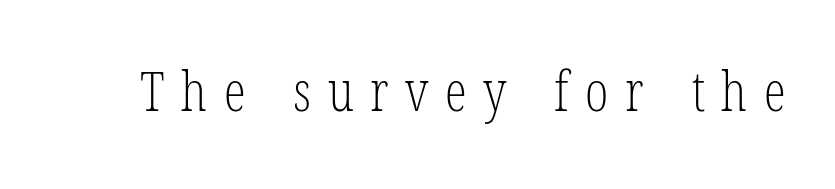
{"serif": "yes", "italic": "no", "bold": "no", "weight": "light", "width": "condensed", "stroke_contrast": "low", "x_height": "medium", "monospaced": "no", "underline": "no", "letter_spacing": "wide", "letter_spacing_em": 0.3, "glyph_px": 55}
